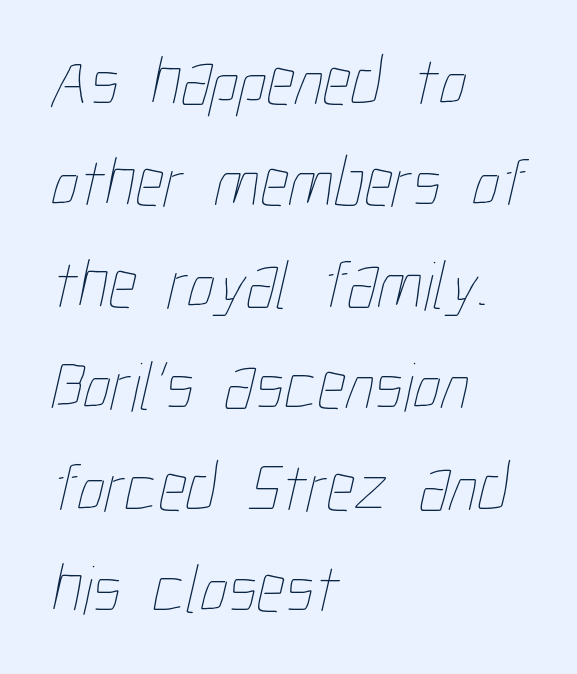
Q: Is the text bold? A: No.
Q: Is the text underlined? A: No.
Q: How is the paragraph aligned? A: Left-aligned.
Q: Is the spacing between letters normal or unusually wide? A: Normal.
Q: Is the spacing between lines tight, normal or loose? A: Normal.
Q: Width (condensed, normal, or wide)? A: Condensed.
Q: Stroke contrast? A: Low.
Q: x-height? A: Medium.
Q: Monospaced? A: No.
